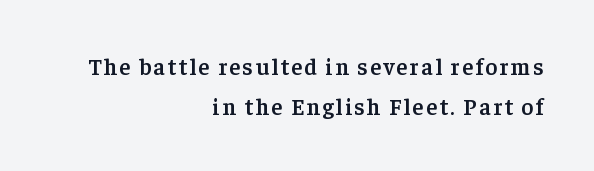
The image shows 23 px text type, upright; set right-aligned, line spacing 1.72x, not underlined.
